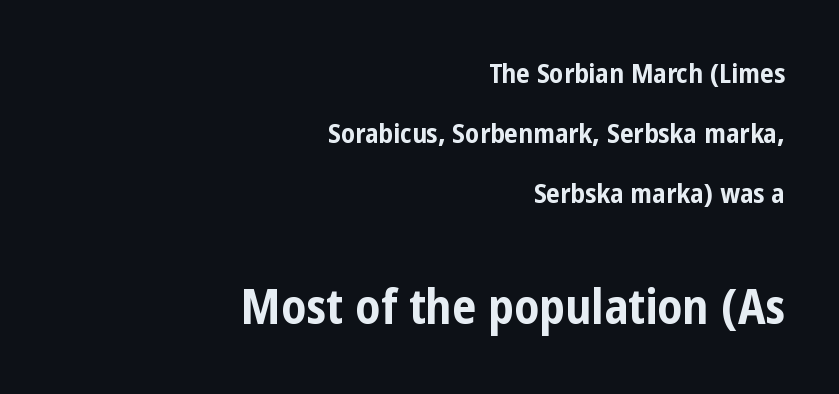
{"serif": "no", "italic": "no", "bold": "yes", "weight": "bold", "width": "condensed", "stroke_contrast": "low", "x_height": "medium", "monospaced": "no", "underline": "no", "align": "right", "line_spacing": "loose", "line_spacing_ratio": 2.22, "letter_spacing": "normal", "letter_spacing_em": 0.0, "larger_block": "second", "size_ratio": 1.78, "glyph_px": 48}
